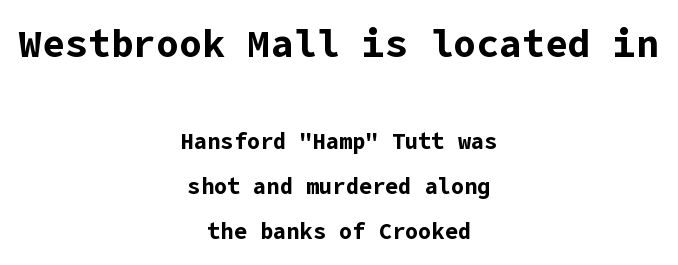
Leading: increased. Size contrast runs from large at the top to small at the bottom. The type sits square on the baseline with zero lean. The text was rendered using a sans face with plain stroke endings.
